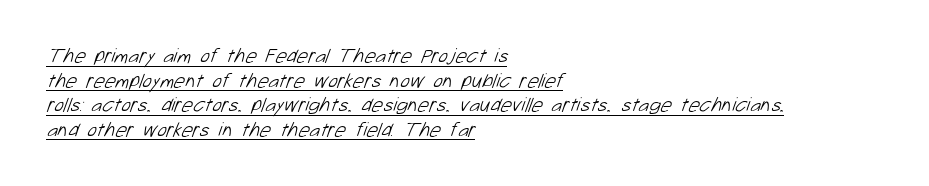
The type is set solid horizontally, with unmodified tracking. The weight tops out at a normal text grade. Short and long lines alike share a common starting point at left. The words here are underlined.
